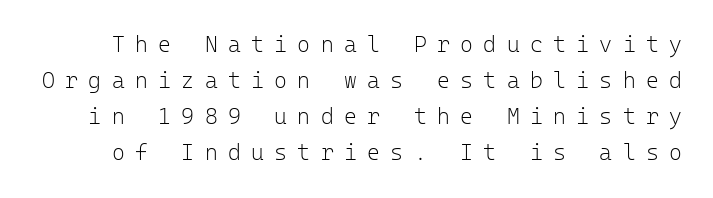
Q: Is the text bold? A: No.
Q: Is the text italic (slanted)? A: No, it is upright.
Q: Is the text underlined? A: No.
Q: Is the spacing between letters normal or unusually wide? A: Unusually wide.
Q: Is the spacing between lines tight, normal or loose? A: Normal.
